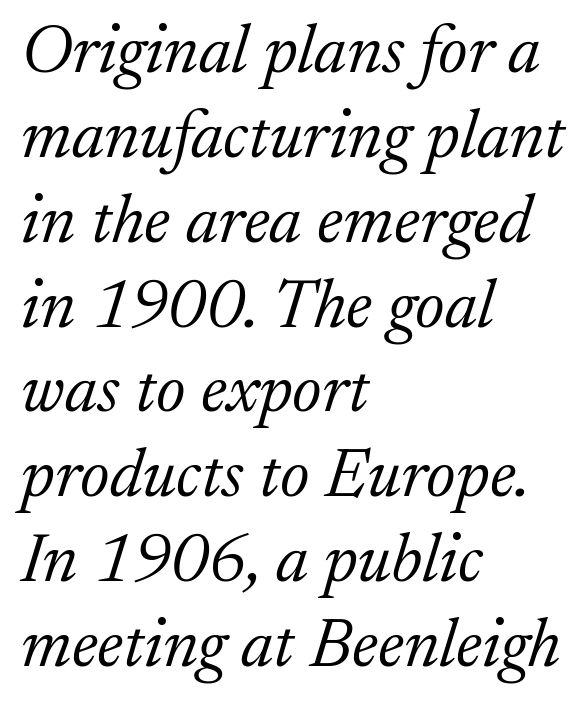
The image shows 69 px light serif type, italic (leaning right); set left-aligned, line spacing 1.23x, normal letter spacing, not underlined; low stroke contrast and a medium x-height.
